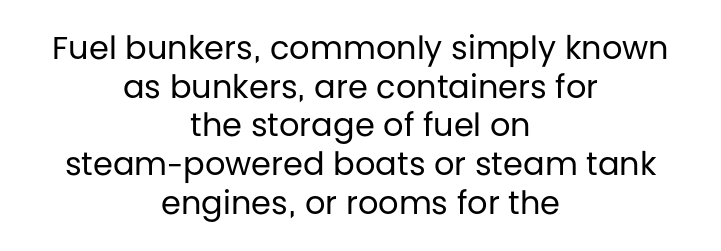
Q: Is the text bold? A: No.
Q: Is the text italic (slanted)? A: No, it is upright.
Q: Is the typeface a serif or a sans-serif typeface? A: Sans-serif.
Q: Is the text underlined? A: No.
Q: How is the paragraph aligned? A: Centered.
Q: Is the spacing between letters normal or unusually wide? A: Normal.
Q: Width (condensed, normal, or wide)? A: Normal.
Q: Stroke contrast? A: Low.
Q: x-height? A: Large.
Q: Monospaced? A: No.
